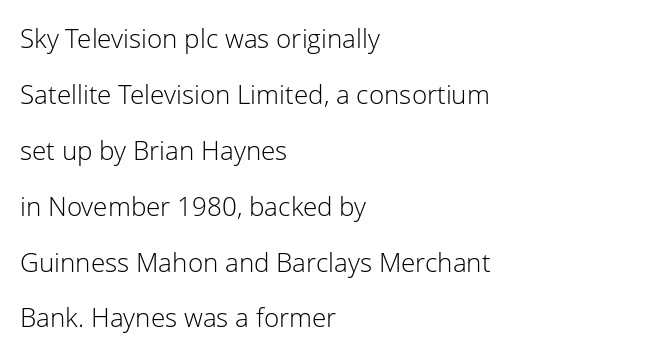
Q: Is the text bold? A: No.
Q: Is the text italic (slanted)? A: No, it is upright.
Q: Is the text underlined? A: No.
Q: How is the paragraph aligned? A: Left-aligned.
Q: Is the spacing between letters normal or unusually wide? A: Normal.
Q: Is the spacing between lines tight, normal or loose? A: Loose.
